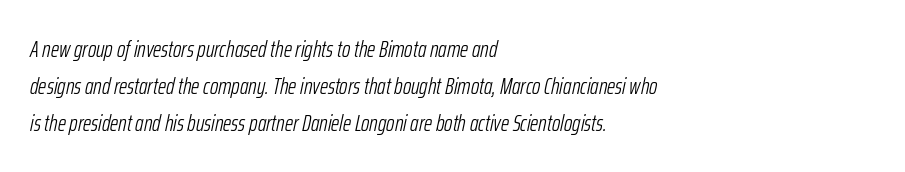
Is the type slanted? Yes — the strokes lean at a clear angle. The letters sit at their default tracking, neither squeezed nor spread. The area under the type is left untouched. The setting favours the left margin, as ordinary paragraphs usually do.
